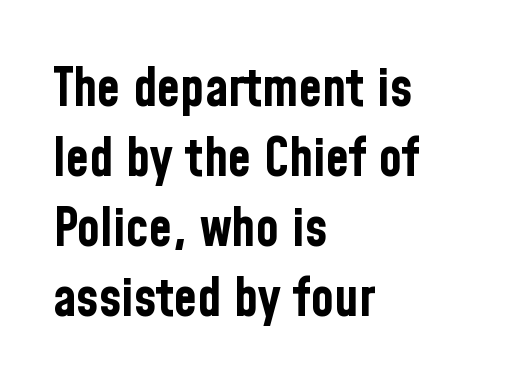
Q: Is the text bold? A: Yes.
Q: Is the text italic (slanted)? A: No, it is upright.
Q: Is the typeface a serif or a sans-serif typeface? A: Sans-serif.
Q: Is the text underlined? A: No.
Q: How is the paragraph aligned? A: Left-aligned.
Q: Is the spacing between letters normal or unusually wide? A: Normal.
Q: Is the spacing between lines tight, normal or loose? A: Normal.
Q: Width (condensed, normal, or wide)? A: Condensed.
Q: Stroke contrast? A: Low.
Q: x-height? A: Medium.
Q: Monospaced? A: No.
